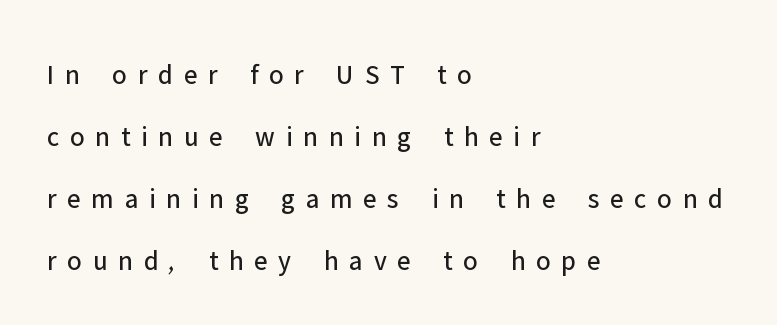
The image shows 28 px regular-weight sans-serif type, upright; set left-aligned, loose line spacing (2.22x), unusually wide letter spacing (+0.38 em), not underlined; low stroke contrast and a medium x-height.
